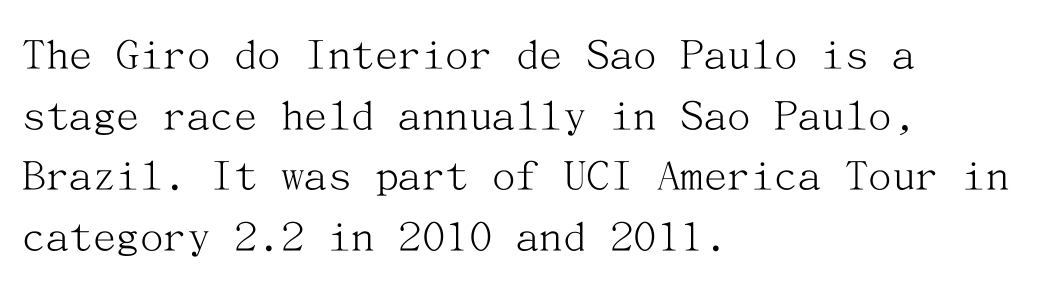
{"serif": "yes", "italic": "no", "bold": "no", "weight": "light", "width": "normal", "stroke_contrast": "medium", "x_height": "medium", "underline": "no", "align": "left", "line_spacing": "normal", "line_spacing_ratio": 1.29, "letter_spacing": "normal", "letter_spacing_em": 0.0, "glyph_px": 47}
